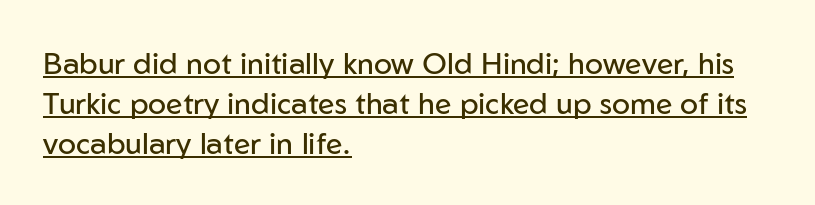
Q: Is the text bold? A: No.
Q: Is the text italic (slanted)? A: No, it is upright.
Q: Is the typeface a serif or a sans-serif typeface? A: Sans-serif.
Q: Is the text underlined? A: Yes.
Q: How is the paragraph aligned? A: Left-aligned.
Q: Is the spacing between letters normal or unusually wide? A: Normal.
Q: Is the spacing between lines tight, normal or loose? A: Normal.
Q: Width (condensed, normal, or wide)? A: Normal.
Q: Stroke contrast? A: Low.
Q: x-height? A: Medium.
Q: Monospaced? A: No.
